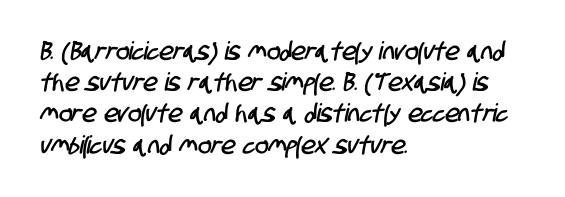
The image shows 25 px text type; set left-aligned, normal line spacing (1.25x), normal letter spacing, not underlined.
